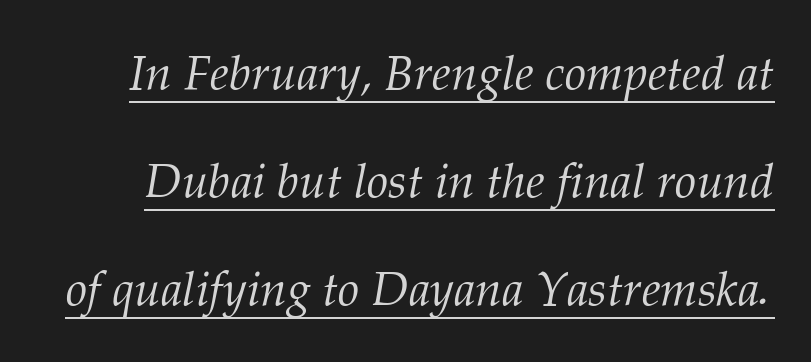
The block of text is sparse from top to bottom, with ample space between rows. These lines are rendered in a variable-pitch font. Is this a sans? No — the strokes have serifs. Compared with ordinary roman type, these characters are visibly tilted. Caption: standard tracking, unaltered.
